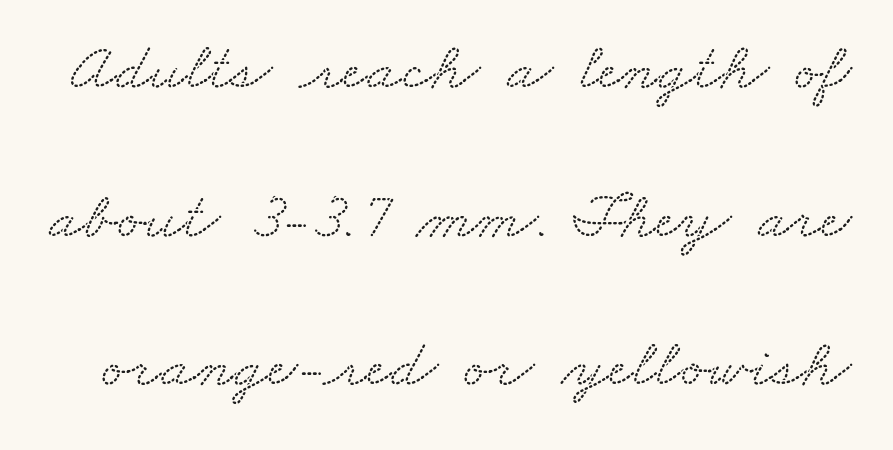
{"width": "wide", "stroke_contrast": "low", "x_height": "small", "monospaced": "no", "underline": "no", "line_spacing": "loose", "line_spacing_ratio": 2.22, "letter_spacing": "normal", "letter_spacing_em": 0.0, "glyph_px": 67}
